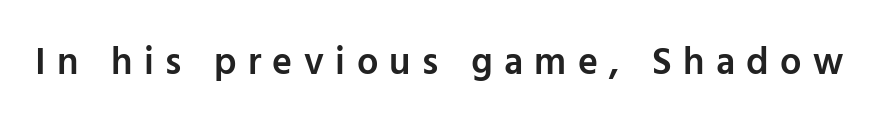
{"serif": "no", "italic": "no", "bold": "semi", "weight": "semibold", "width": "normal", "stroke_contrast": "low", "x_height": "medium", "monospaced": "no", "underline": "no", "letter_spacing": "wide", "letter_spacing_em": 0.3, "glyph_px": 38}
